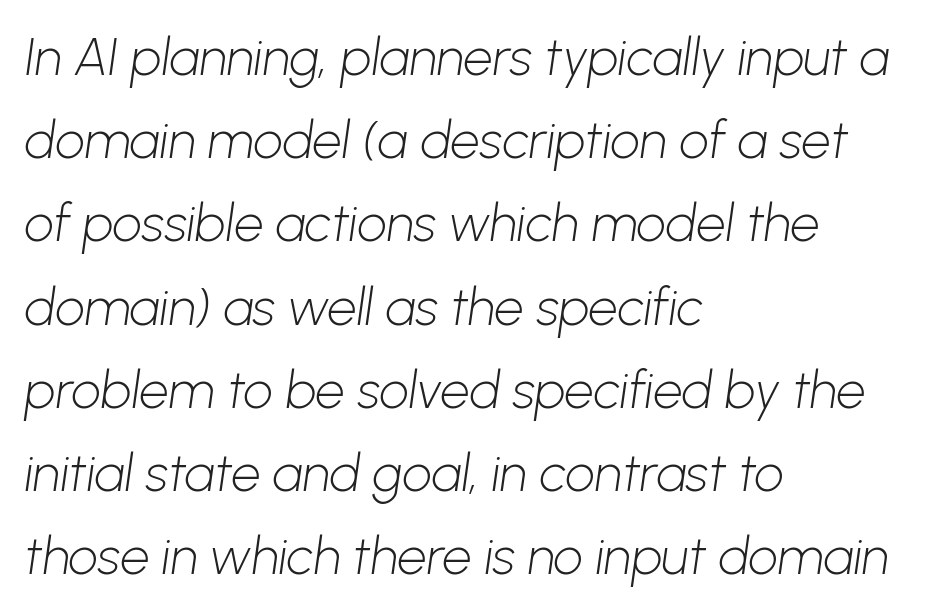
{"serif": "no", "bold": "no", "weight": "light", "width": "normal", "stroke_contrast": "low", "x_height": "medium", "monospaced": "no", "underline": "no", "align": "left", "line_spacing": "normal", "line_spacing_ratio": 1.6, "letter_spacing": "normal", "letter_spacing_em": 0.0, "glyph_px": 52}
